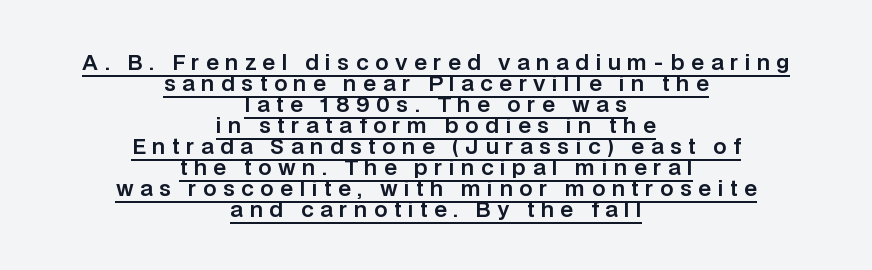
The image shows 21 px text type, upright; set centered, tight line spacing (1.0x), unusually wide letter spacing (+0.31 em), underlined.
